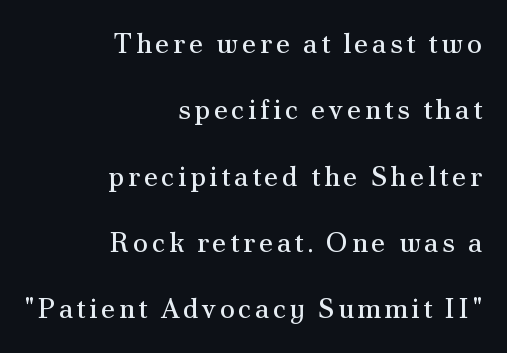
The image shows 28 px regular-weight serif type, upright; set right-aligned, loose line spacing (2.37x), not underlined; medium stroke contrast and a small x-height.
